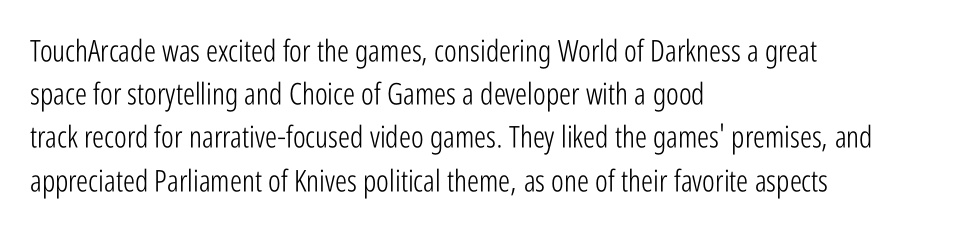
Upright lettering throughout. The space beneath each line is pristine and unruled. Honestly, the letter spacing is just normal — you wouldn't notice it. The designer went with a sans here, leaving each stem footless. Vertical stems look standard width or narrower in stroke.
